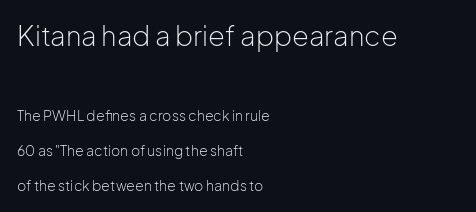
The image shows 27 px text type, upright; set left-aligned, loose line spacing (2.49x), normal letter spacing, not underlined; the first (top) block is 1.93x larger.
